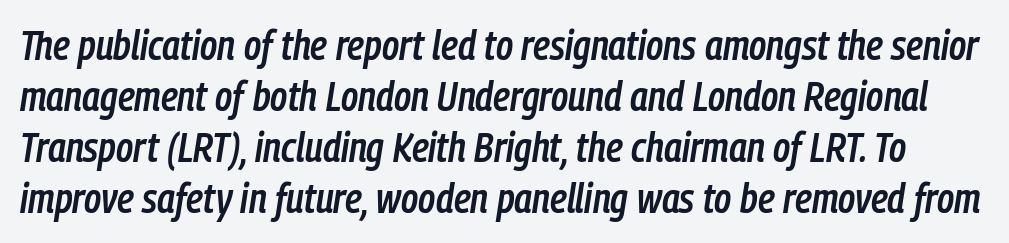
Q: Is the text bold? A: Semi-bold.
Q: Is the text italic (slanted)? A: Yes, it leans right by about 9 degrees.
Q: Is the text underlined? A: No.
Q: Is the spacing between letters normal or unusually wide? A: Normal.
Q: Width (condensed, normal, or wide)? A: Condensed.
Q: Stroke contrast? A: Low.
Q: x-height? A: Medium.
Q: Monospaced? A: No.
